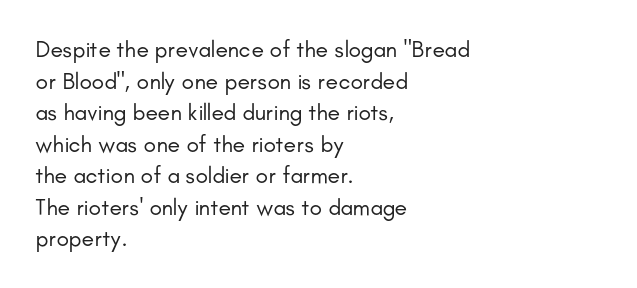
Q: Is the text bold? A: No.
Q: Is the text italic (slanted)? A: No, it is upright.
Q: Is the text underlined? A: No.
Q: How is the paragraph aligned? A: Left-aligned.
Q: Is the spacing between letters normal or unusually wide? A: Normal.
Q: Is the spacing between lines tight, normal or loose? A: Normal.
